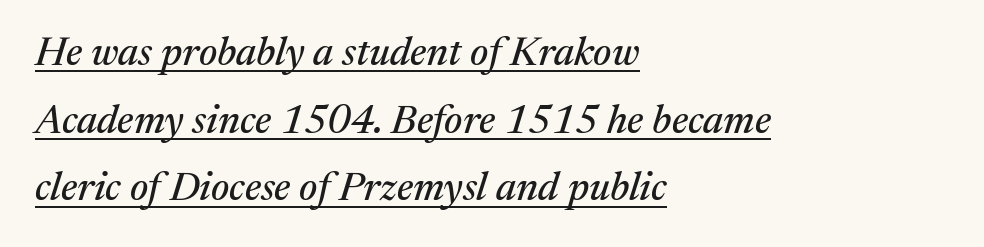
The image shows 40 px serif type, italic (leaning right); set left-aligned, normal line spacing (1.69x), normal letter spacing, underlined; medium stroke contrast and a medium x-height.
